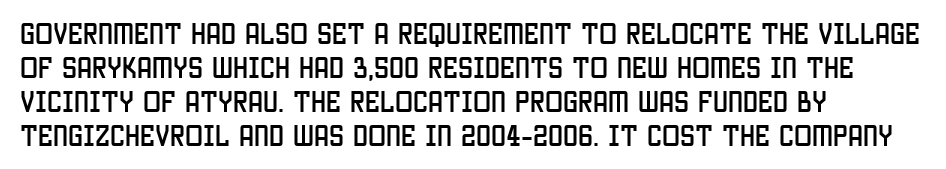
The image shows 24 px text type, upright; set left-aligned, normal line spacing (1.41x), normal letter spacing, not underlined.
